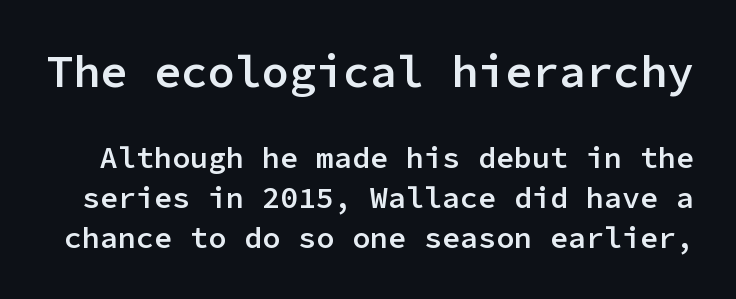
{"serif": "no", "italic": "no", "bold": "semi", "weight": "semibold", "width": "normal", "stroke_contrast": "low", "x_height": "medium", "monospaced": "yes", "underline": "no", "line_spacing": "normal", "line_spacing_ratio": 1.33, "letter_spacing": "normal", "letter_spacing_em": 0.0, "larger_block": "first", "size_ratio": 1.5, "glyph_px": 45}
